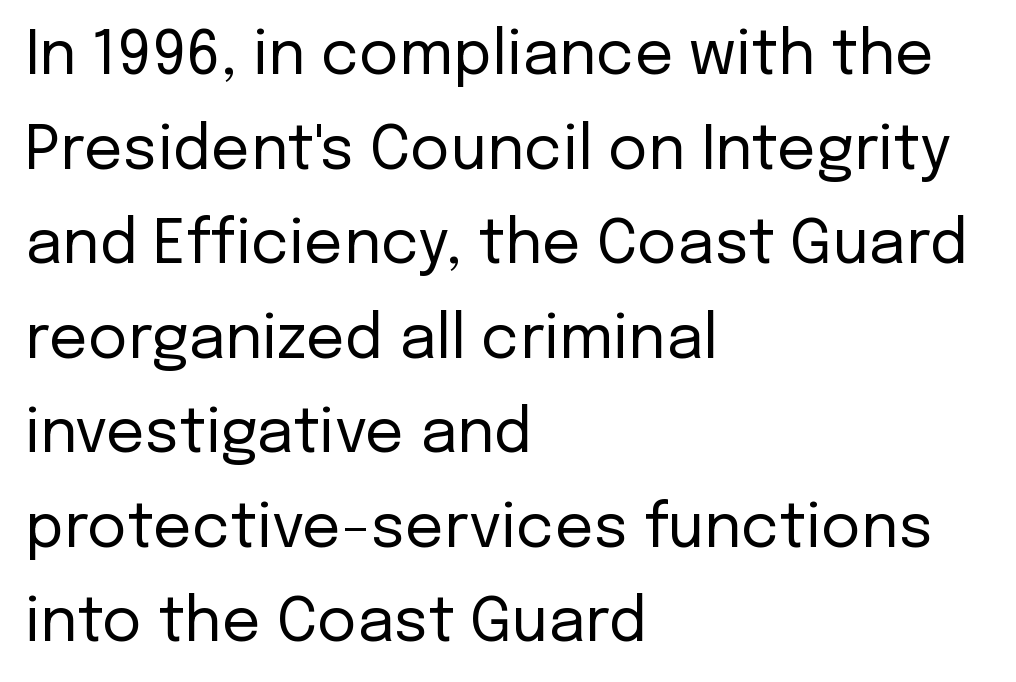
Q: Is the text bold? A: No.
Q: Is the text italic (slanted)? A: No, it is upright.
Q: Is the typeface a serif or a sans-serif typeface? A: Sans-serif.
Q: Is the text underlined? A: No.
Q: How is the paragraph aligned? A: Left-aligned.
Q: Is the spacing between letters normal or unusually wide? A: Normal.
Q: Is the spacing between lines tight, normal or loose? A: Normal.
Q: Width (condensed, normal, or wide)? A: Normal.
Q: Stroke contrast? A: Low.
Q: x-height? A: Medium.
Q: Monospaced? A: No.
